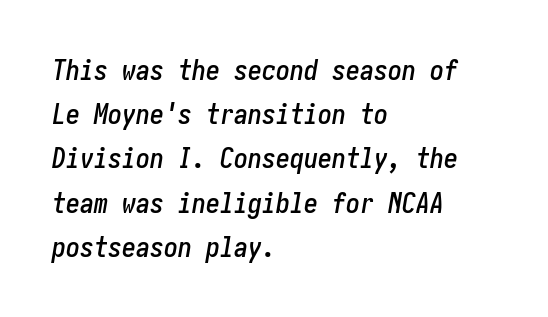
Q: Is the text italic (slanted)? A: Yes, it leans right by about 10 degrees.
Q: Is the text underlined? A: No.
Q: How is the paragraph aligned? A: Left-aligned.
Q: Is the spacing between letters normal or unusually wide? A: Normal.
Q: Is the spacing between lines tight, normal or loose? A: Normal.
Q: Width (condensed, normal, or wide)? A: Condensed.
Q: Stroke contrast? A: Low.
Q: x-height? A: Medium.
